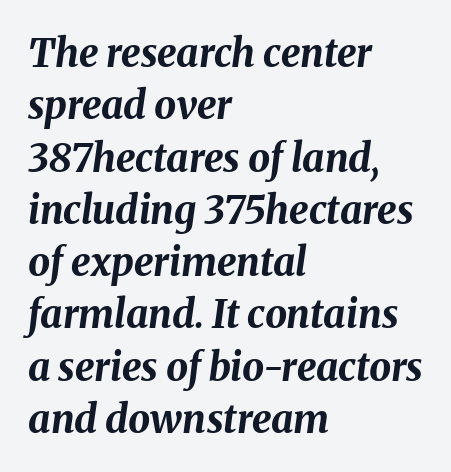
The image shows 39 px bold type, italic (leaning right); set left-aligned, normal line spacing (1.34x), normal letter spacing, not underlined; medium stroke contrast and a medium x-height.
